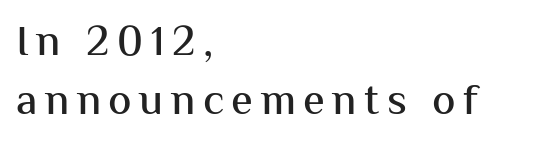
Regarding serifs, this sample does without them. All the whitespace from short lines collects on the right. Only glyphs here, with clear space below each row. Upright lettering throughout.
